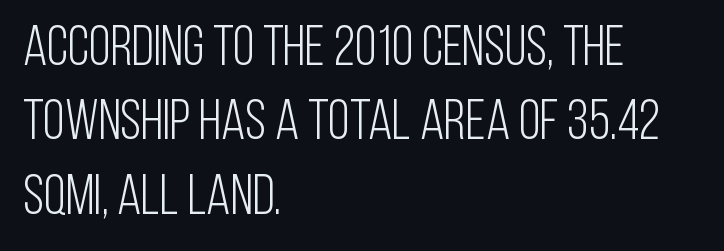
Q: Is the text bold? A: No.
Q: Is the text italic (slanted)? A: No, it is upright.
Q: Is the typeface a serif or a sans-serif typeface? A: Sans-serif.
Q: Is the text underlined? A: No.
Q: How is the paragraph aligned? A: Left-aligned.
Q: Is the spacing between letters normal or unusually wide? A: Normal.
Q: Is the spacing between lines tight, normal or loose? A: Normal.
Q: Width (condensed, normal, or wide)? A: Condensed.
Q: Stroke contrast? A: Low.
Q: x-height? A: Large.
Q: Monospaced? A: No.
